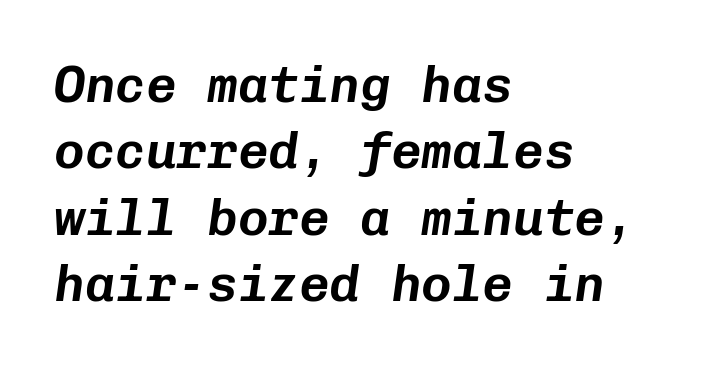
Decoration check: the copy has no underline. Horizontal bands of white between lines are of average thickness. What stands out about the letter spacing? Nothing — it is the standard amount. A classic flush-left, rag-right setting is used for this passage. Looks like terminal output: every glyph gets an equal slot.
